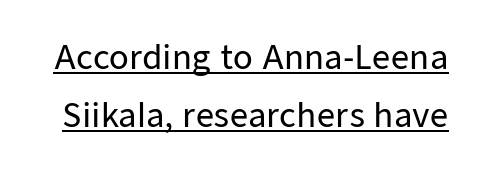
{"serif": "no", "italic": "no", "width": "normal", "stroke_contrast": "low", "x_height": "medium", "monospaced": "no", "underline": "yes", "line_spacing_ratio": 1.81, "letter_spacing": "normal", "letter_spacing_em": 0.0, "glyph_px": 32}
